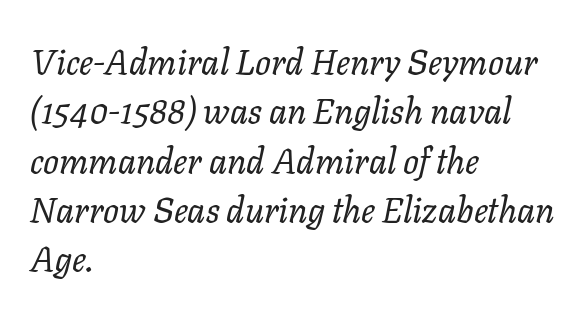
The image shows 35 px regular-weight type, italic (leaning right); set left-aligned, normal line spacing (1.41x), normal letter spacing, not underlined; low stroke contrast and a medium x-height.
